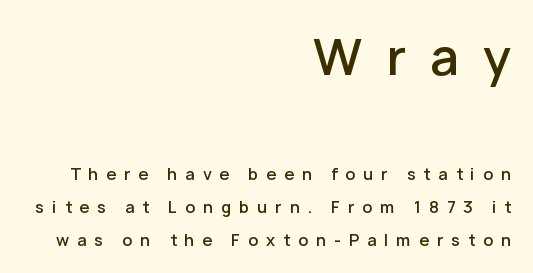
{"serif": "no", "italic": "no", "bold": "semi", "weight": "semibold", "width": "normal", "stroke_contrast": "low", "x_height": "medium", "monospaced": "no", "underline": "no", "align": "right", "line_spacing": "loose", "line_spacing_ratio": 2.07, "letter_spacing": "wide", "letter_spacing_em": 0.49, "larger_block": "first", "size_ratio": 3.06, "glyph_px": 49}
